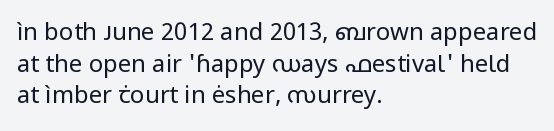
Q: Is the text bold? A: No.
Q: Is the text italic (slanted)? A: No, it is upright.
Q: Is the text underlined? A: No.
Q: How is the paragraph aligned? A: Left-aligned.
Q: Is the spacing between letters normal or unusually wide? A: Normal.
Q: Is the spacing between lines tight, normal or loose? A: Normal.
